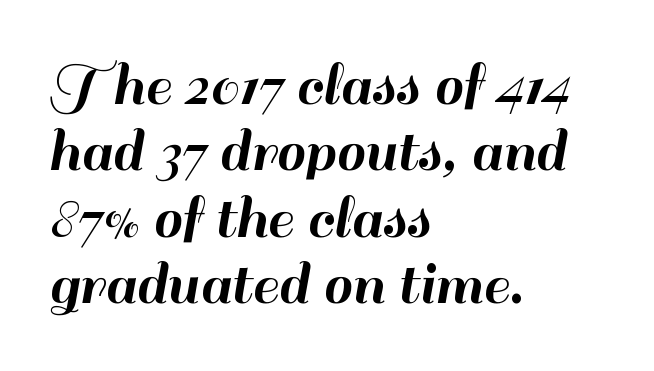
Descender tails drop into unmarked territory. Words appear dense and cohesive because spacing is normal. Rows of type sit shoulder to shoulder in the vertical direction. This rendering uses left alignment, leaving the right contour irregular. You could not count columns in this text — the font is proportionally spaced.
